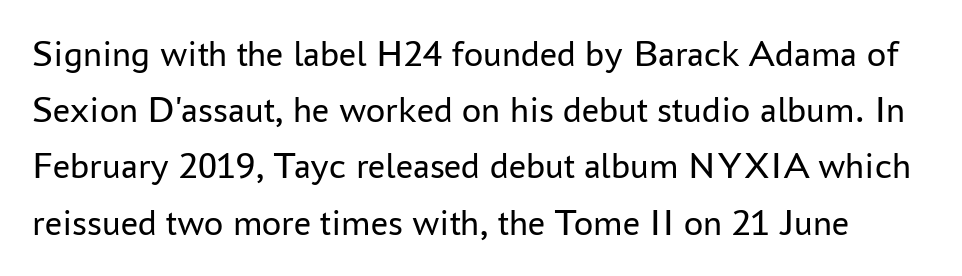
Q: Is the text bold? A: No.
Q: Is the text italic (slanted)? A: No, it is upright.
Q: Is the typeface a serif or a sans-serif typeface? A: Sans-serif.
Q: Is the text underlined? A: No.
Q: Is the spacing between letters normal or unusually wide? A: Normal.
Q: Is the spacing between lines tight, normal or loose? A: Normal.
Q: Width (condensed, normal, or wide)? A: Normal.
Q: Stroke contrast? A: Low.
Q: x-height? A: Medium.
Q: Monospaced? A: No.
